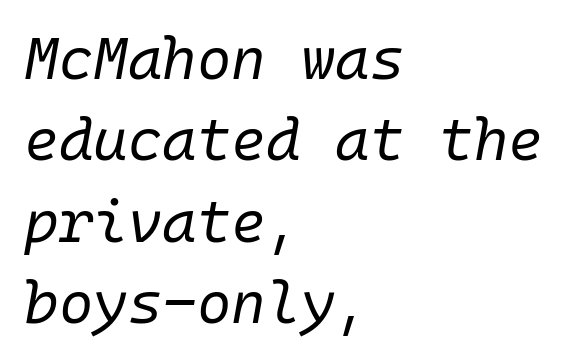
Q: Is the text bold? A: No.
Q: Is the text italic (slanted)? A: Yes, it leans right by about 10 degrees.
Q: Is the text underlined? A: No.
Q: How is the paragraph aligned? A: Left-aligned.
Q: Is the spacing between letters normal or unusually wide? A: Normal.
Q: Is the spacing between lines tight, normal or loose? A: Normal.
Q: Width (condensed, normal, or wide)? A: Normal.
Q: Stroke contrast? A: Low.
Q: x-height? A: Medium.
